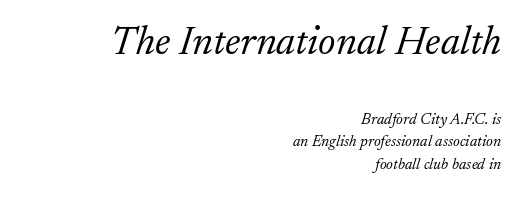
Q: Is the text bold? A: No.
Q: Is the text italic (slanted)? A: Yes, it leans right by about 17 degrees.
Q: Is the typeface a serif or a sans-serif typeface? A: Serif.
Q: Is the text underlined? A: No.
Q: How is the paragraph aligned? A: Right-aligned.
Q: Is the spacing between letters normal or unusually wide? A: Normal.
Q: Is the spacing between lines tight, normal or loose? A: Normal.
Q: Which block of text is set in a larger size, the first (top) or the second (bottom)? A: The first (top) one.
Q: Width (condensed, normal, or wide)? A: Normal.
Q: Stroke contrast? A: Low.
Q: x-height? A: Small.
Q: Monospaced? A: No.
